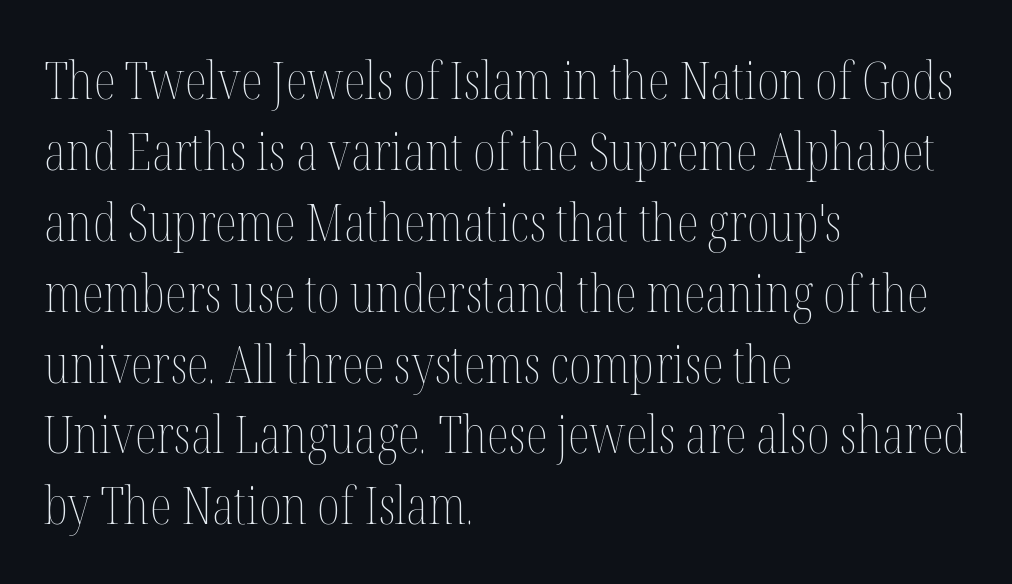
{"italic": "no", "bold": "no", "weight": "thin", "width": "condensed", "stroke_contrast": "medium", "x_height": "medium", "monospaced": "no", "underline": "no", "align": "left", "line_spacing": "normal", "line_spacing_ratio": 1.39, "letter_spacing": "normal", "letter_spacing_em": 0.0, "glyph_px": 51}
